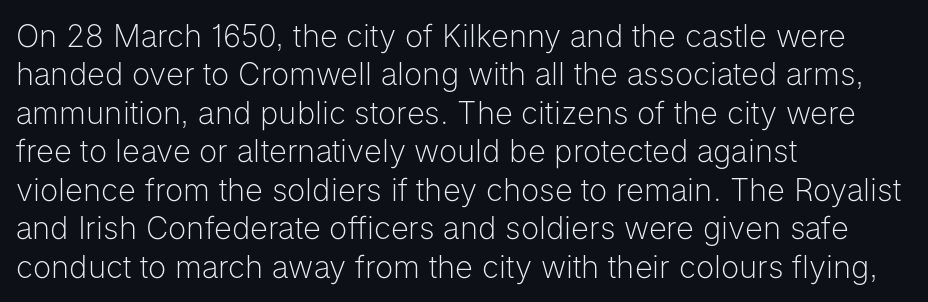
Leftover space on each line is placed entirely after the last word. The letterforms sit at book weight or below. You can tell it's not italic because the verticals are truly vertical. The glyphs are unaccompanied by any horizontal stroke below them. Regarding serifs, this sample does without them.
